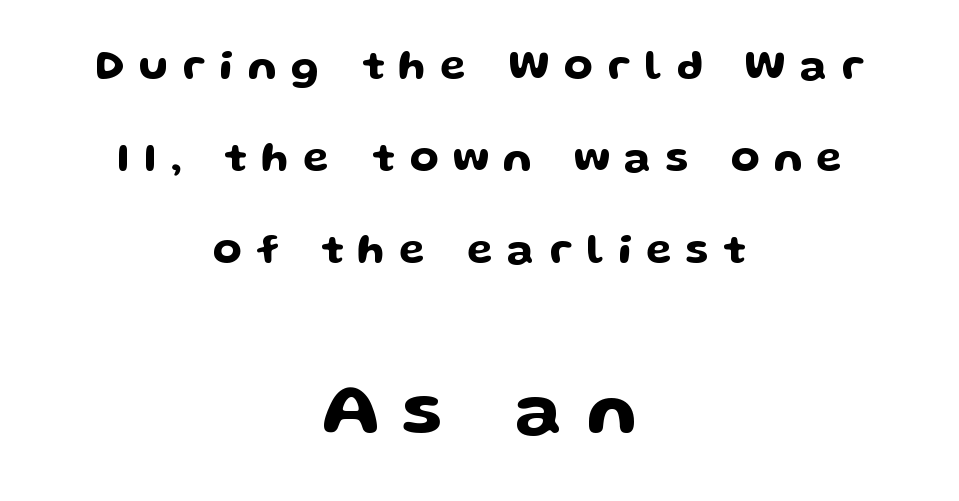
Where is the straight margin? There isn't one; the lines are centered. The later block is typeset at a bigger size than the earlier block. Successive baselines arrive slowly, with a big drop between each. The letterforms stand isolated, each surrounded by extra space. Does the type have serifs? No, each stem ends abruptly. Nope, not italic — everything's standing straight.
